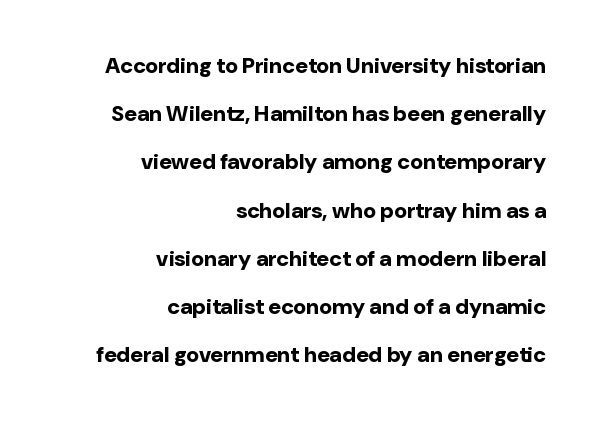
Q: Is the text bold? A: Yes.
Q: Is the text italic (slanted)? A: No, it is upright.
Q: Is the text underlined? A: No.
Q: How is the paragraph aligned? A: Right-aligned.
Q: Is the spacing between letters normal or unusually wide? A: Normal.
Q: Is the spacing between lines tight, normal or loose? A: Loose.
